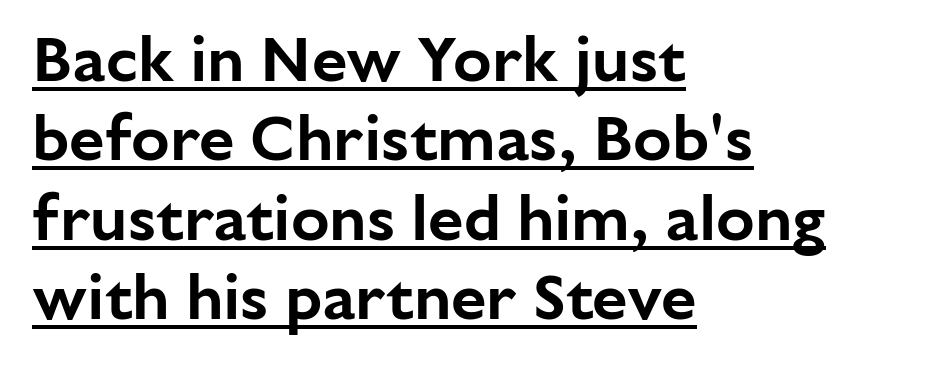
The image shows 64 px sans-serif type, upright; set left-aligned, line spacing 1.24x, normal letter spacing, underlined; low stroke contrast and a medium x-height.
